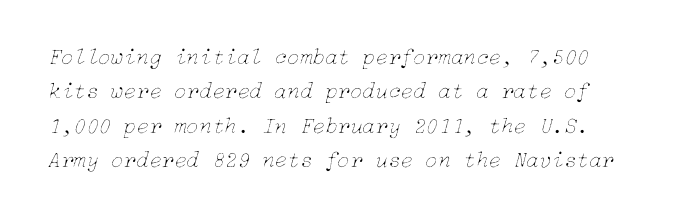
Only glyphs here, with clear space below each row. Leading matches the norm, producing a regular column. Glyph-to-glyph distance matches everyday printed text. The weight tops out at a normal text grade. If you drew a line through each stem, it would be angled.
